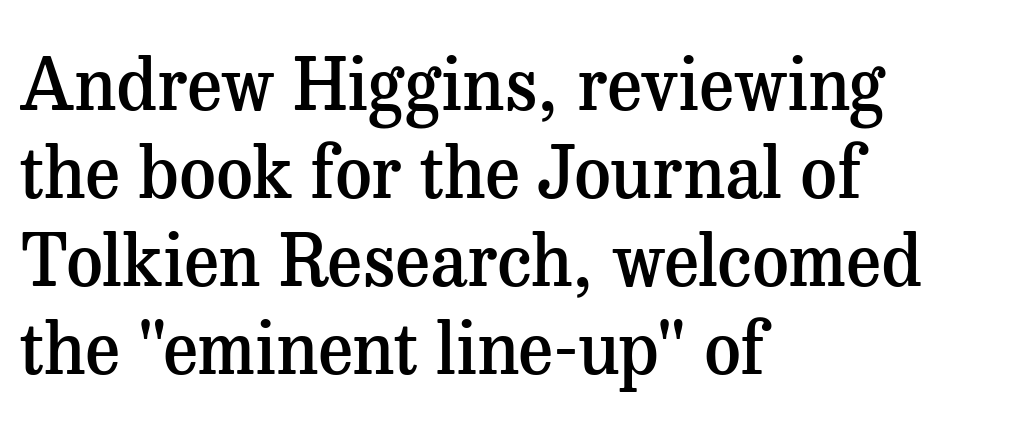
Words float on clear page, feet unadorned. Does the lettering tilt? It doesn't — this is upright. Slightly chunky letters — semibold, I'd say, not full bold. Every row of glyphs begins at an identical x-position on the left. Do the characters align in a grid? No, the font is proportional.
